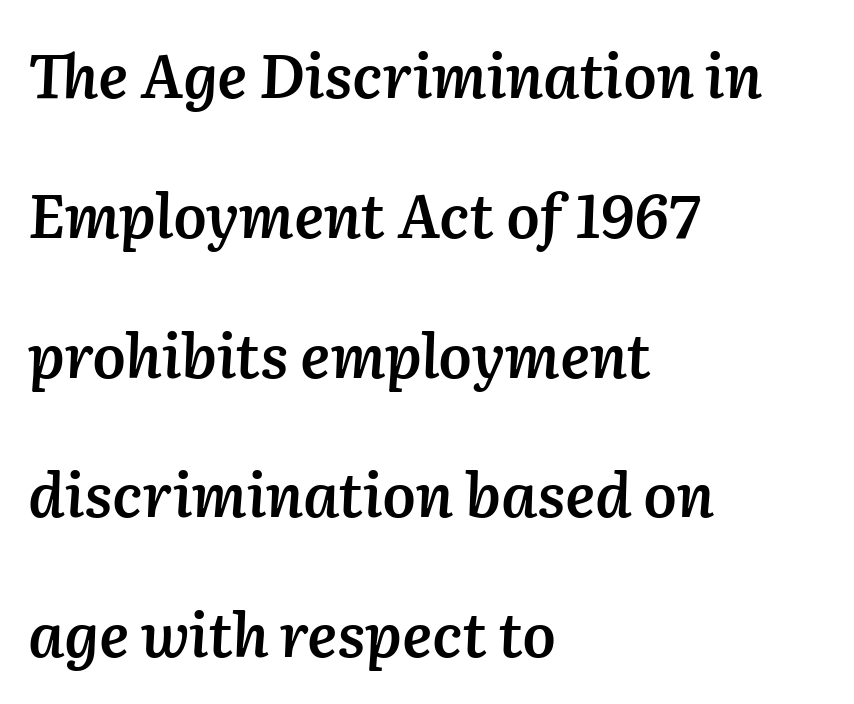
Q: Is the text bold? A: Semi-bold.
Q: Is the text italic (slanted)? A: Yes, it leans right by about 2 degrees.
Q: Is the text underlined? A: No.
Q: How is the paragraph aligned? A: Left-aligned.
Q: Is the spacing between letters normal or unusually wide? A: Normal.
Q: Is the spacing between lines tight, normal or loose? A: Loose.
Q: Width (condensed, normal, or wide)? A: Normal.
Q: Stroke contrast? A: Medium.
Q: x-height? A: Medium.
Q: Monospaced? A: No.
